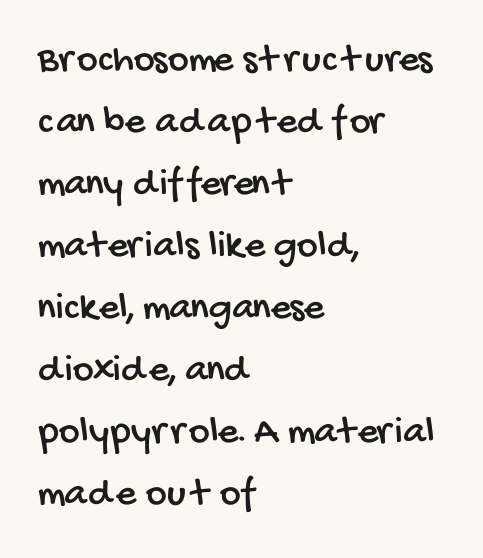
Compared with a centered layout, this one pins lines to the left instead. Students, observe: this is what conventionally led text looks like. Students, note that the glyphs here touch the page at normal intervals. A typesetter would label this face a sans. Unmarked baselines from the first word to the last. These lines are rendered in a variable-pitch font.
